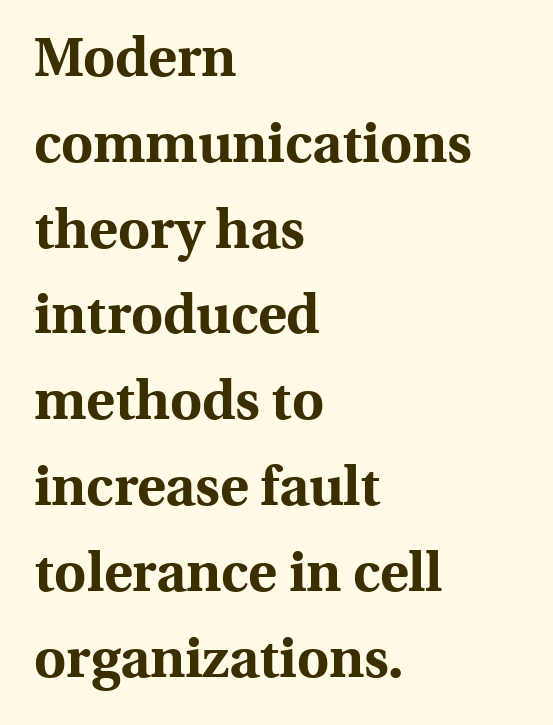
The image shows 55 px bold serif type, upright; set left-aligned, normal line spacing (1.56x), normal letter spacing, not underlined; a medium x-height.
